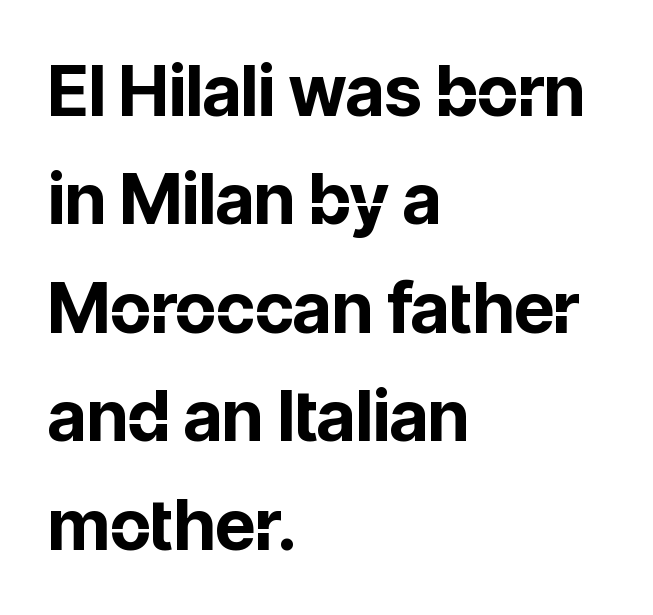
Q: Is the text bold? A: Yes.
Q: Is the text italic (slanted)? A: No, it is upright.
Q: Is the typeface a serif or a sans-serif typeface? A: Sans-serif.
Q: Is the text underlined? A: No.
Q: How is the paragraph aligned? A: Left-aligned.
Q: Is the spacing between letters normal or unusually wide? A: Normal.
Q: Is the spacing between lines tight, normal or loose? A: Normal.
Q: Width (condensed, normal, or wide)? A: Normal.
Q: Stroke contrast? A: Low.
Q: x-height? A: Medium.
Q: Monospaced? A: No.
